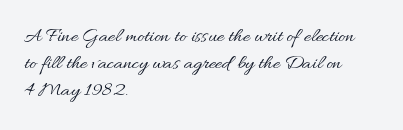
The passage shown is not underscored anywhere. Summary of vertical rhythm: regular, with standard interline spacing. The rag falls on the right side of this text block. Vertical stems look standard width or narrower in stroke.
